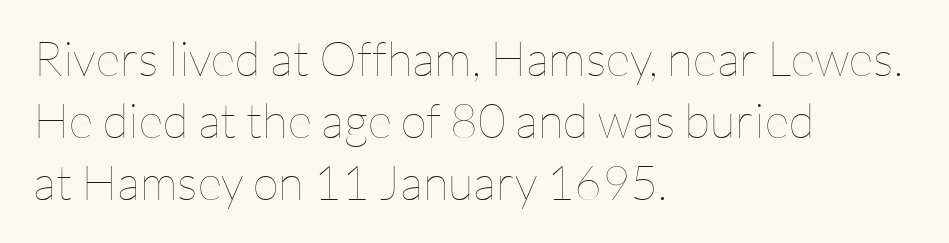
The image shows 48 px thin type, upright; set left-aligned, normal line spacing (1.29x), normal letter spacing, not underlined; low stroke contrast and a medium x-height.
